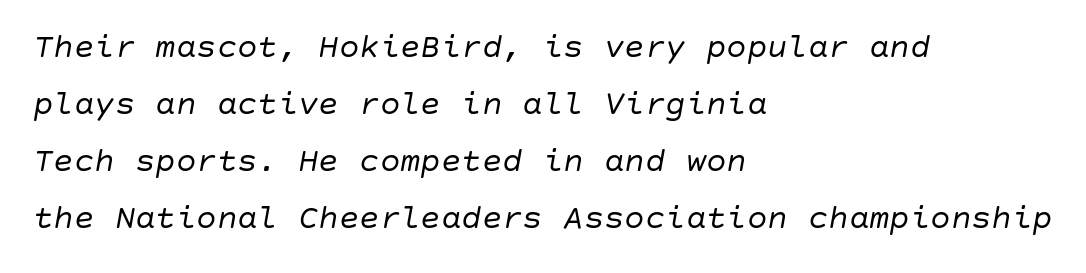
{"italic": "yes", "lean": "right", "slant_degrees": 10, "bold": "no", "weight": "regular", "width": "normal", "stroke_contrast": "low", "x_height": "large", "underline": "no", "align": "left", "line_spacing": "normal", "line_spacing_ratio": 1.68, "letter_spacing": "normal", "letter_spacing_em": 0.0, "glyph_px": 34}
